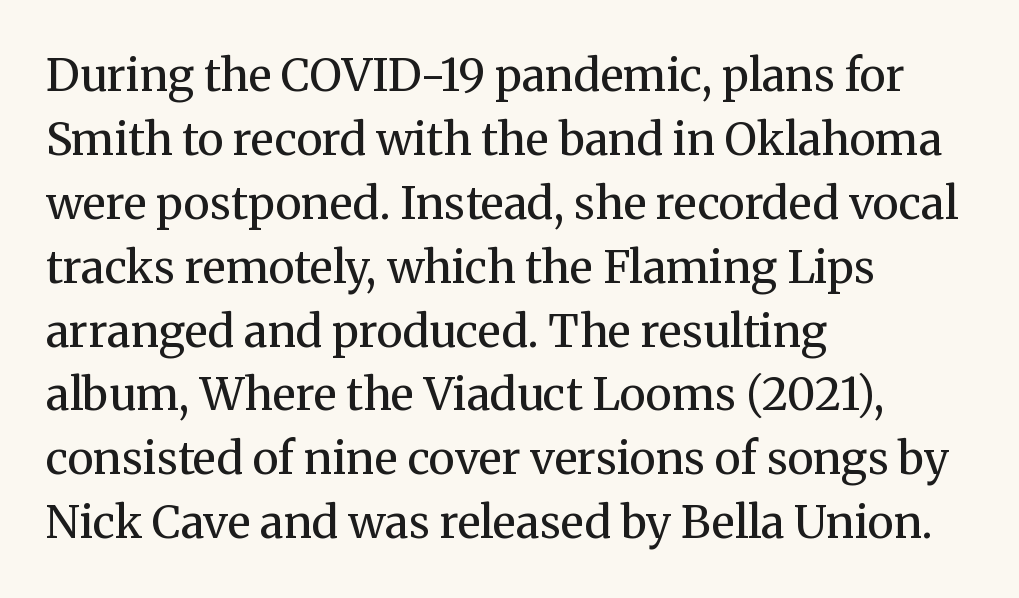
Q: Is the text bold? A: No.
Q: Is the text italic (slanted)? A: No, it is upright.
Q: Is the typeface a serif or a sans-serif typeface? A: Serif.
Q: Is the text underlined? A: No.
Q: How is the paragraph aligned? A: Left-aligned.
Q: Is the spacing between letters normal or unusually wide? A: Normal.
Q: Is the spacing between lines tight, normal or loose? A: Normal.
Q: Width (condensed, normal, or wide)? A: Normal.
Q: Stroke contrast? A: Medium.
Q: x-height? A: Medium.
Q: Monospaced? A: No.
